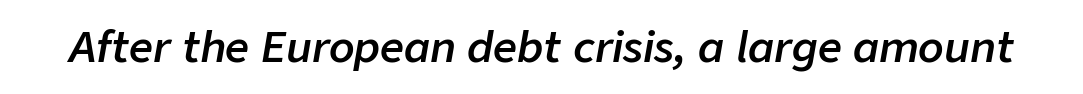
Glyph-to-glyph distance matches everyday printed text. The space beneath each line is pristine and unruled. Students, this is semibold: more ink than regular, less than bold. The axis of the letterforms is tilted away from vertical.
